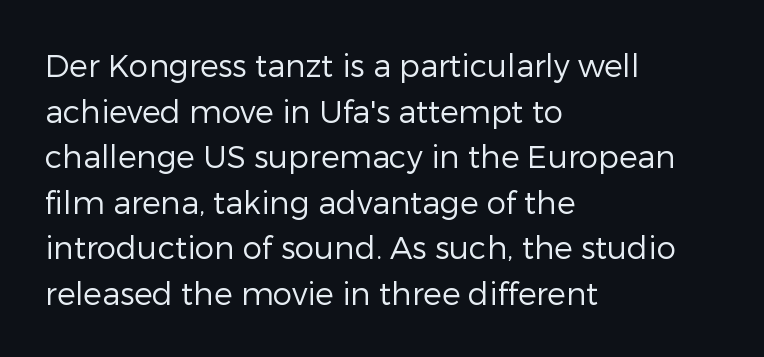
Q: Is the text bold? A: No.
Q: Is the text italic (slanted)? A: No, it is upright.
Q: Is the typeface a serif or a sans-serif typeface? A: Sans-serif.
Q: Is the text underlined? A: No.
Q: How is the paragraph aligned? A: Left-aligned.
Q: Is the spacing between letters normal or unusually wide? A: Normal.
Q: Is the spacing between lines tight, normal or loose? A: Normal.
Q: Width (condensed, normal, or wide)? A: Normal.
Q: Stroke contrast? A: Low.
Q: x-height? A: Medium.
Q: Monospaced? A: No.
